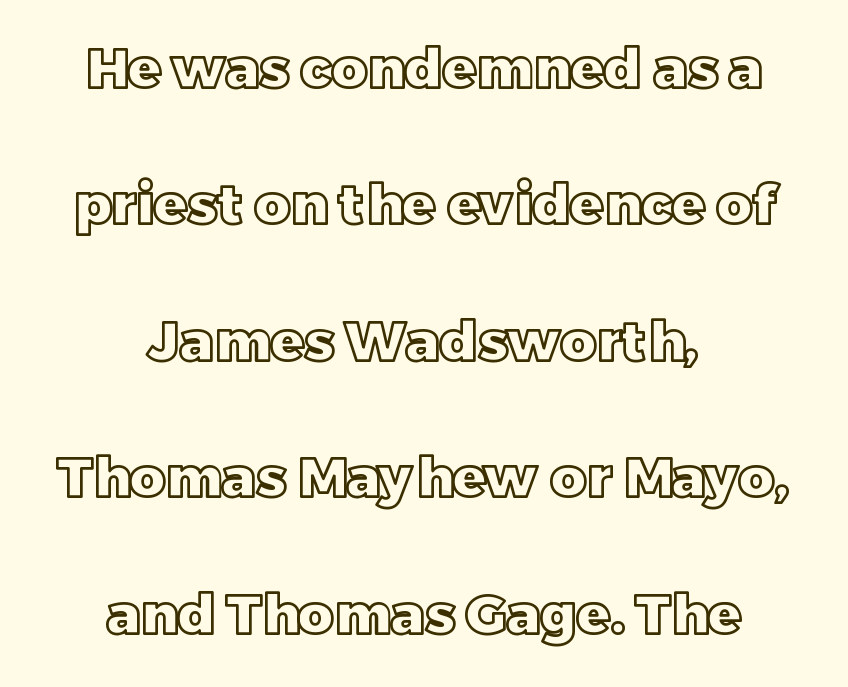
The image shows 55 px text type, upright; set centered, loose line spacing (2.48x), normal letter spacing, not underlined; a large x-height.
